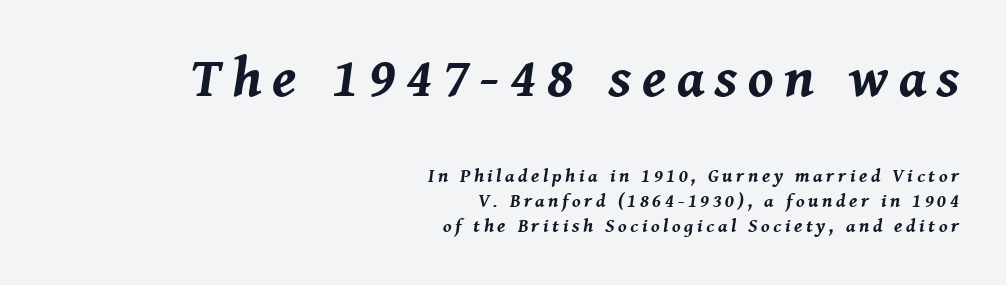
The first block has been scaled up relative to the second. No word sits above an underline. The passage shown leans; its letterforms are oblique. Think of a printed novel: that variable character pitch is what you see here. Regarding leading, the lines here are spaced in the standard way. Short and long lines alike share a common ending point at right.
